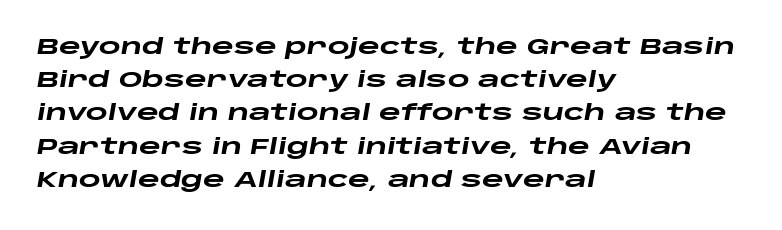
The image shows 21 px bold type, italic (leaning right); set left-aligned, normal line spacing (1.58x), normal letter spacing, not underlined.
